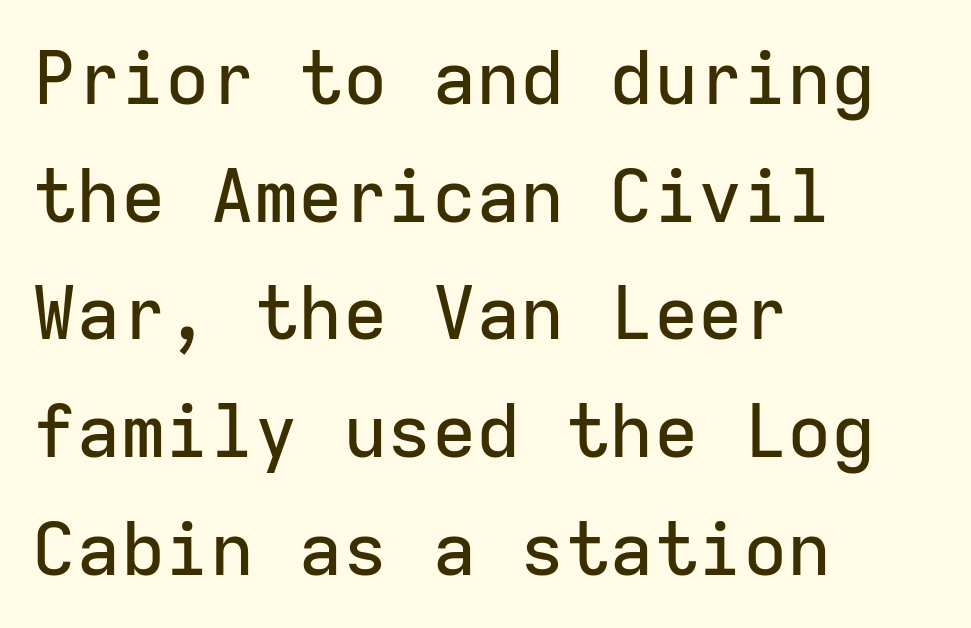
{"serif": "no", "italic": "no", "width": "normal", "stroke_contrast": "low", "x_height": "medium", "monospaced": "yes", "underline": "no", "align": "left", "line_spacing": "normal", "line_spacing_ratio": 1.59, "letter_spacing": "normal", "letter_spacing_em": 0.0, "glyph_px": 74}
